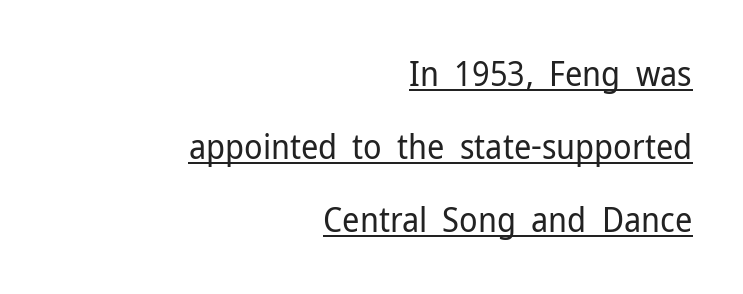
{"serif": "no", "italic": "no", "bold": "no", "weight": "regular", "width": "normal", "stroke_contrast": "low", "x_height": "medium", "monospaced": "no", "underline": "yes", "align": "right", "line_spacing": "loose", "line_spacing_ratio": 2.15, "letter_spacing": "normal", "letter_spacing_em": 0.0, "glyph_px": 34}
